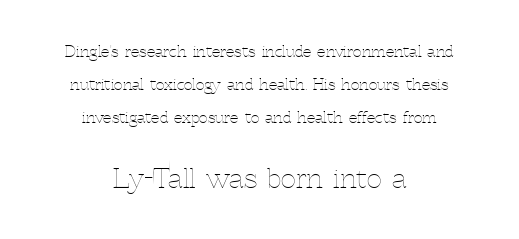
The lower block of text is set noticeably larger than the block above it. A clean baseline with only descenders dipping below it. In CSS terms this would be text-align: center. Does the lettering tilt? It doesn't — this is upright. Characters follow at the spacing the type designer built in. Interline gaps are noticeably wide in this sample.
